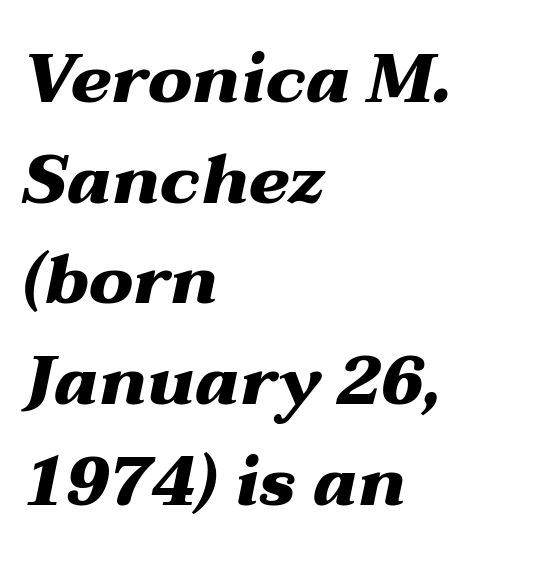
Each line starts at the same left margin while the right side varies. The rendering uses natural spacing where letterforms have individual widths. Check the space under the baseline: it is left empty. Is the letter spacing exaggerated? No — it looks like the ordinary default.
